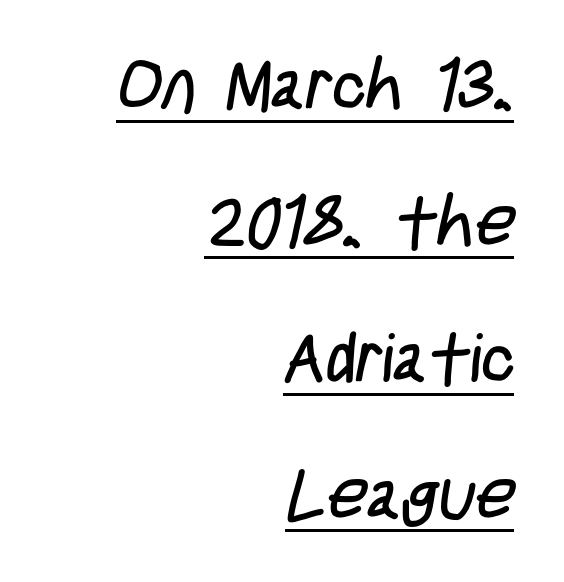
Q: Is the text bold? A: No.
Q: Is the typeface a serif or a sans-serif typeface? A: Sans-serif.
Q: Is the text underlined? A: Yes.
Q: How is the paragraph aligned? A: Right-aligned.
Q: Is the spacing between letters normal or unusually wide? A: Normal.
Q: Is the spacing between lines tight, normal or loose? A: Loose.
Q: Width (condensed, normal, or wide)? A: Condensed.
Q: Stroke contrast? A: Low.
Q: x-height? A: Large.
Q: Monospaced? A: No.
